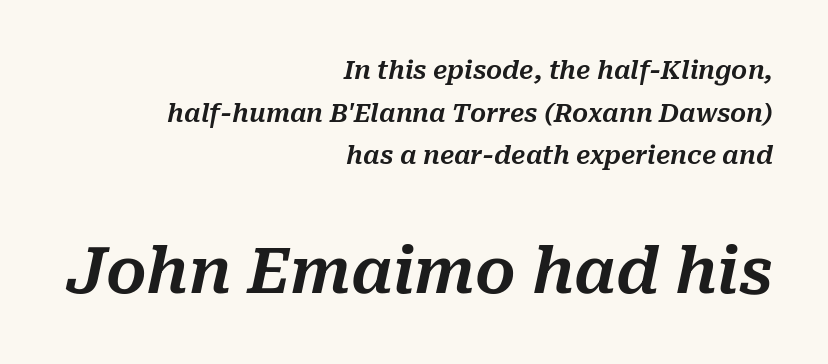
The image shows 63 px text type, italic (leaning right); set right-aligned, line spacing 1.71x, normal letter spacing, not underlined; the second (bottom) block is 2.52x larger; medium stroke contrast and a medium x-height.
